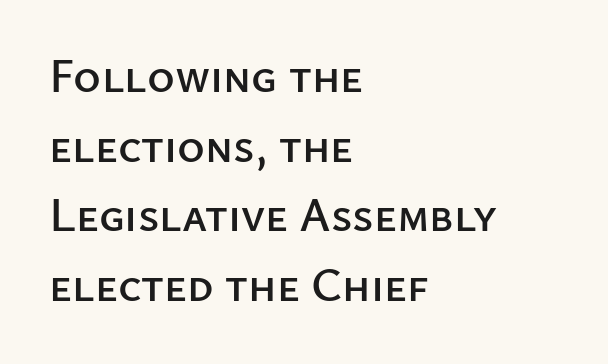
Q: Is the text italic (slanted)? A: No, it is upright.
Q: Is the typeface a serif or a sans-serif typeface? A: Sans-serif.
Q: Is the text underlined? A: No.
Q: How is the paragraph aligned? A: Left-aligned.
Q: Is the spacing between letters normal or unusually wide? A: Normal.
Q: Is the spacing between lines tight, normal or loose? A: Normal.
Q: Width (condensed, normal, or wide)? A: Normal.
Q: Stroke contrast? A: Low.
Q: x-height? A: Medium.
Q: Monospaced? A: No.
